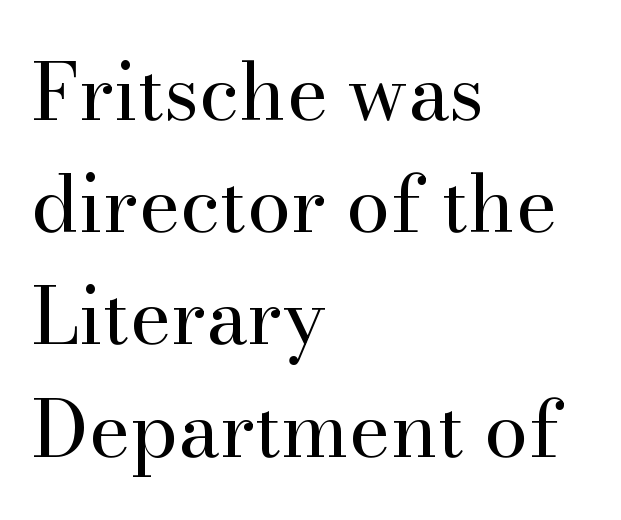
Q: Is the text bold? A: No.
Q: Is the text italic (slanted)? A: No, it is upright.
Q: Is the typeface a serif or a sans-serif typeface? A: Serif.
Q: Is the text underlined? A: No.
Q: How is the paragraph aligned? A: Left-aligned.
Q: Is the spacing between letters normal or unusually wide? A: Normal.
Q: Is the spacing between lines tight, normal or loose? A: Normal.
Q: Width (condensed, normal, or wide)? A: Normal.
Q: Stroke contrast? A: High.
Q: x-height? A: Small.
Q: Monospaced? A: No.
